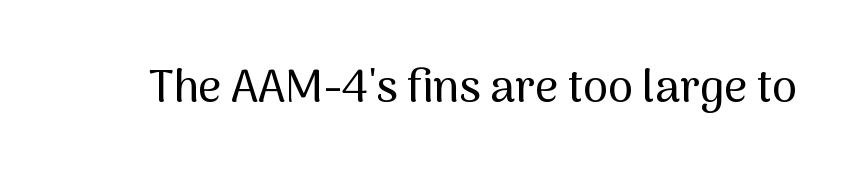
Q: Is the text italic (slanted)? A: No, it is upright.
Q: Is the typeface a serif or a sans-serif typeface? A: Sans-serif.
Q: Is the text underlined? A: No.
Q: Is the spacing between letters normal or unusually wide? A: Normal.
Q: Width (condensed, normal, or wide)? A: Normal.
Q: Stroke contrast? A: Medium.
Q: x-height? A: Medium.
Q: Monospaced? A: No.
